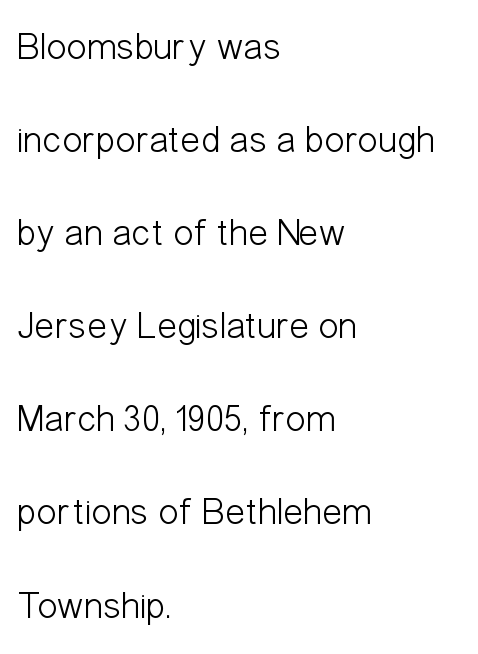
Examine the stroke ends and you'll find no serifs. The text block is weighted toward the left margin, trailing off unevenly rightward. Vertical stems look standard width or narrower in stroke. Here the designer chose a conventional face with non-uniform glyph widths. These lines were composed using upright roman letters.
